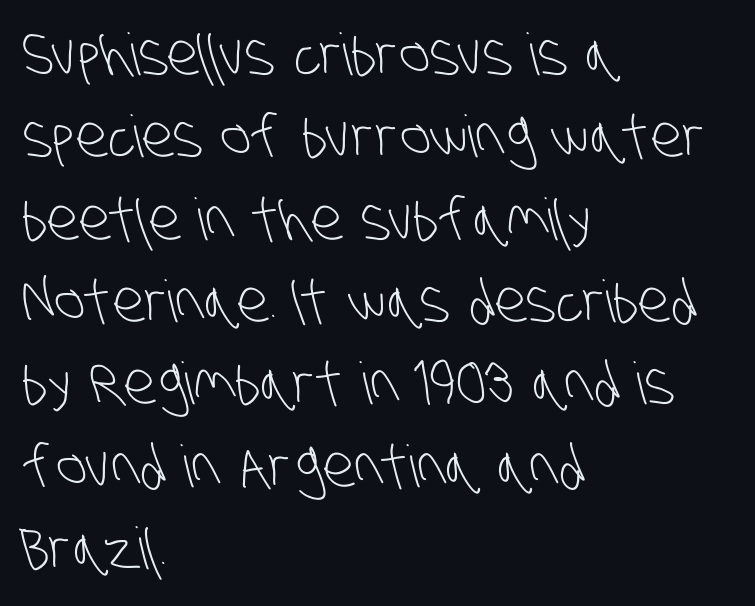
{"serif": "no", "bold": "no", "weight": "light", "width": "condensed", "stroke_contrast": "low", "x_height": "large", "monospaced": "no", "underline": "no", "align": "left", "line_spacing": "normal", "line_spacing_ratio": 1.42, "letter_spacing": "normal", "letter_spacing_em": 0.0, "glyph_px": 58}
